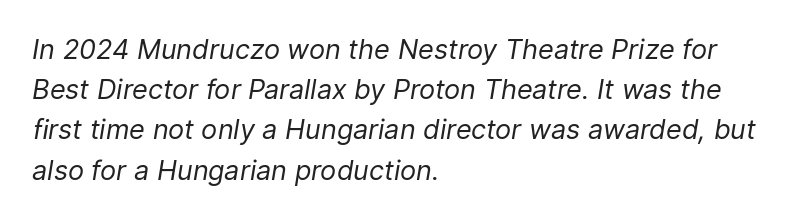
Q: Is the text bold? A: No.
Q: Is the text italic (slanted)? A: Yes, it leans right by about 9 degrees.
Q: Is the text underlined? A: No.
Q: How is the paragraph aligned? A: Left-aligned.
Q: Is the spacing between letters normal or unusually wide? A: Normal.
Q: Is the spacing between lines tight, normal or loose? A: Normal.
